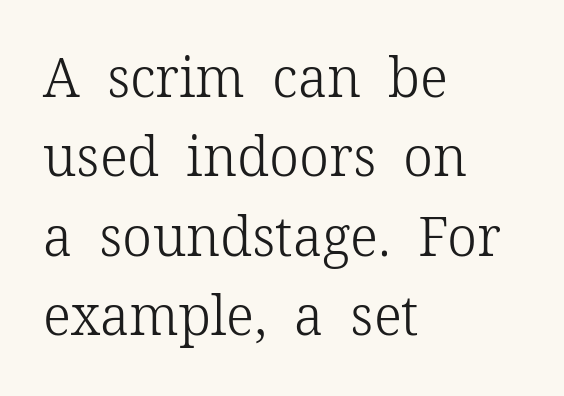
{"serif": "yes", "italic": "no", "bold": "no", "weight": "light", "width": "normal", "stroke_contrast": "low", "x_height": "medium", "monospaced": "no", "underline": "no", "align": "left", "line_spacing": "normal", "line_spacing_ratio": 1.47, "letter_spacing": "normal", "letter_spacing_em": 0.0, "glyph_px": 54}
